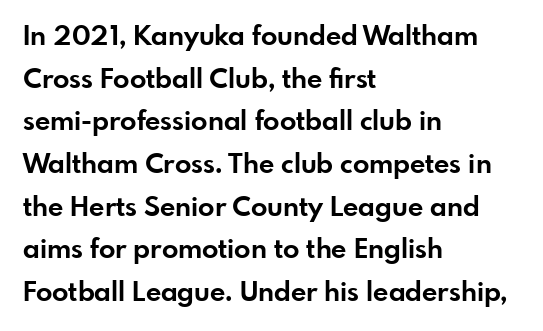
The image shows 27 px bold type, upright; set left-aligned, normal line spacing (1.58x), normal letter spacing, not underlined.
